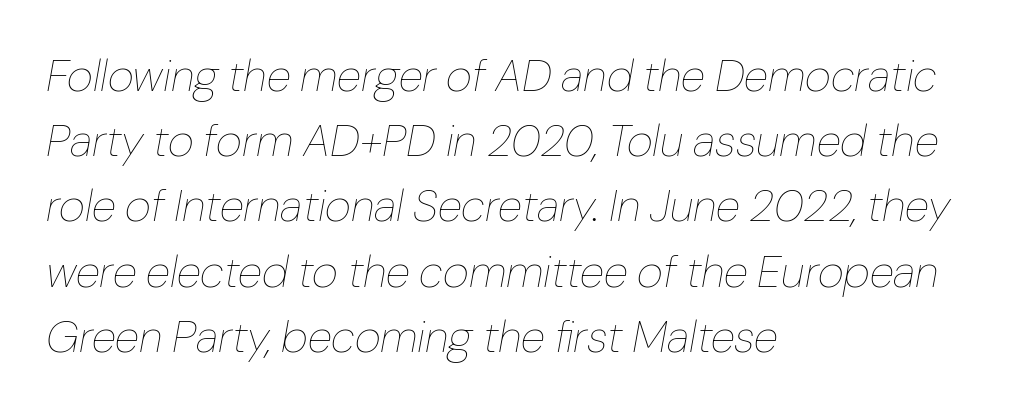
{"italic": "yes", "lean": "right", "slant_degrees": 10, "bold": "no", "weight": "thin", "width": "normal", "stroke_contrast": "low", "x_height": "medium", "monospaced": "no", "underline": "no", "align": "left", "line_spacing": "normal", "line_spacing_ratio": 1.45, "letter_spacing": "normal", "letter_spacing_em": 0.0, "glyph_px": 45}
